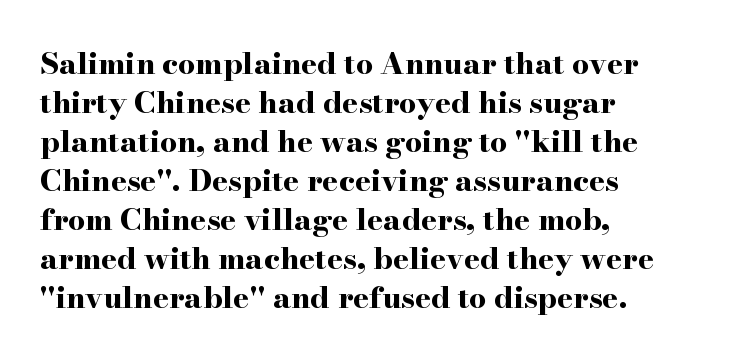
Q: Is the text bold? A: Yes.
Q: Is the text italic (slanted)? A: No, it is upright.
Q: Is the typeface a serif or a sans-serif typeface? A: Serif.
Q: Is the text underlined? A: No.
Q: How is the paragraph aligned? A: Left-aligned.
Q: Is the spacing between letters normal or unusually wide? A: Normal.
Q: Is the spacing between lines tight, normal or loose? A: Normal.
Q: Width (condensed, normal, or wide)? A: Wide.
Q: Stroke contrast? A: High.
Q: x-height? A: Small.
Q: Monospaced? A: No.
